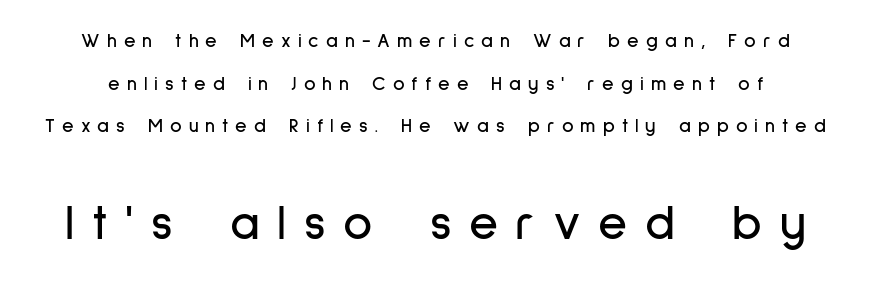
The image shows 50 px condensed sans-serif type, upright; set loose line spacing (2.13x), unusually wide letter spacing (+0.35 em), not underlined; the second (bottom) block is 2.5x larger; low stroke contrast and a medium x-height.
